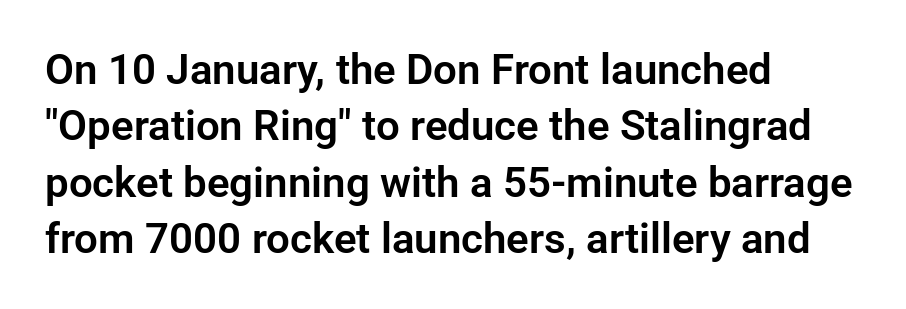
Q: Is the text italic (slanted)? A: No, it is upright.
Q: Is the typeface a serif or a sans-serif typeface? A: Sans-serif.
Q: Is the text underlined? A: No.
Q: How is the paragraph aligned? A: Left-aligned.
Q: Is the spacing between letters normal or unusually wide? A: Normal.
Q: Is the spacing between lines tight, normal or loose? A: Normal.
Q: Width (condensed, normal, or wide)? A: Normal.
Q: Stroke contrast? A: Low.
Q: x-height? A: Medium.
Q: Monospaced? A: No.
